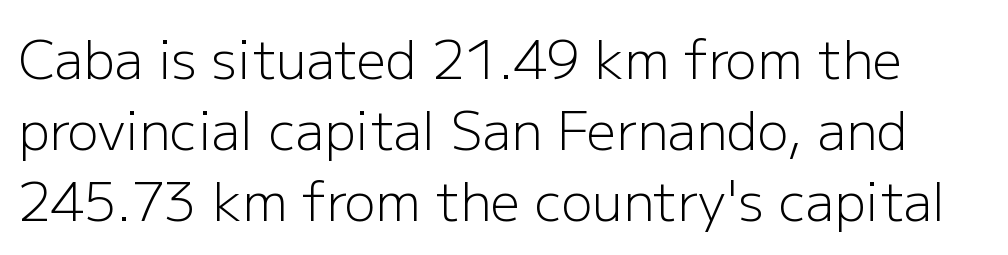
Q: Is the text bold? A: No.
Q: Is the text italic (slanted)? A: No, it is upright.
Q: Is the typeface a serif or a sans-serif typeface? A: Sans-serif.
Q: Is the text underlined? A: No.
Q: Is the spacing between letters normal or unusually wide? A: Normal.
Q: Is the spacing between lines tight, normal or loose? A: Normal.
Q: Width (condensed, normal, or wide)? A: Normal.
Q: Stroke contrast? A: Low.
Q: x-height? A: Medium.
Q: Monospaced? A: No.
